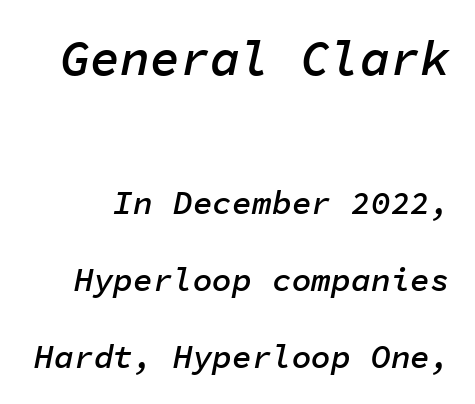
The image shows 50 px semibold type, italic (leaning right), monospaced; set loose line spacing (2.33x), normal letter spacing, not underlined; the first (top) block is 1.52x larger; low stroke contrast and a medium x-height.
